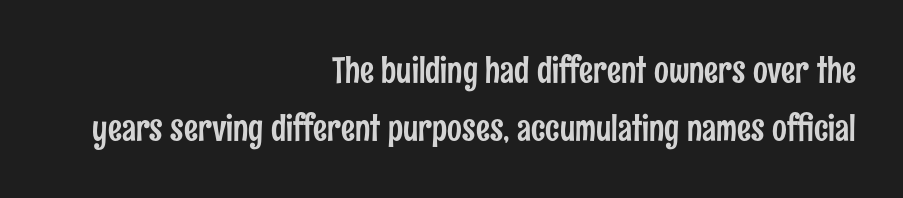
{"serif": "no", "italic": "no", "width": "condensed", "stroke_contrast": "low", "x_height": "medium", "monospaced": "no", "underline": "no", "align": "right", "line_spacing": "normal", "line_spacing_ratio": 1.65, "letter_spacing": "normal", "letter_spacing_em": 0.0, "glyph_px": 35}
